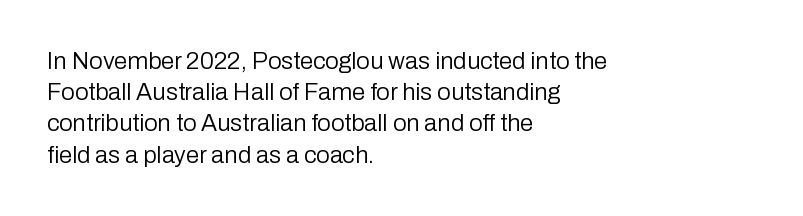
The image shows 24 px text type, upright; set left-aligned, normal line spacing (1.3x), normal letter spacing, not underlined.
